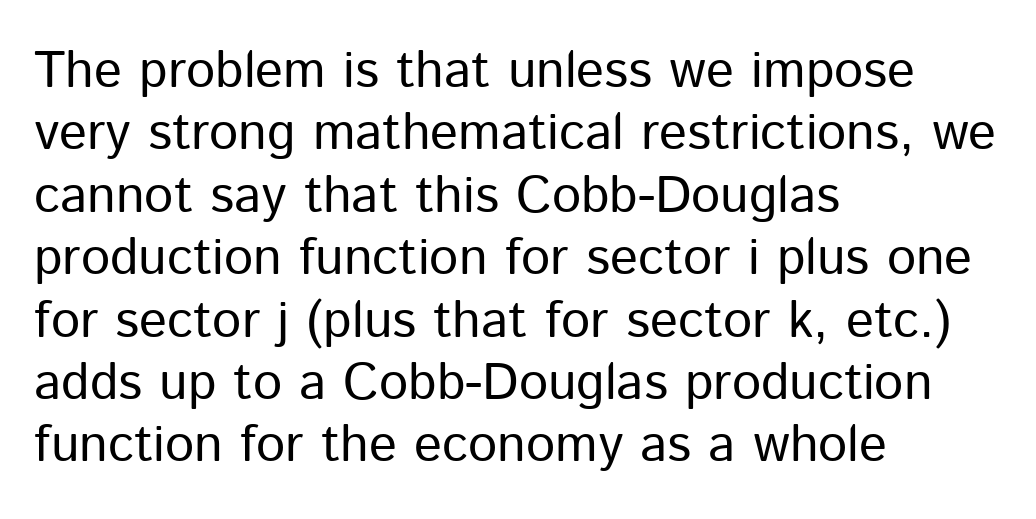
{"serif": "no", "italic": "no", "bold": "no", "weight": "regular", "width": "normal", "stroke_contrast": "low", "x_height": "medium", "monospaced": "no", "underline": "no", "align": "left", "line_spacing_ratio": 1.2, "letter_spacing": "normal", "letter_spacing_em": 0.0, "glyph_px": 52}
